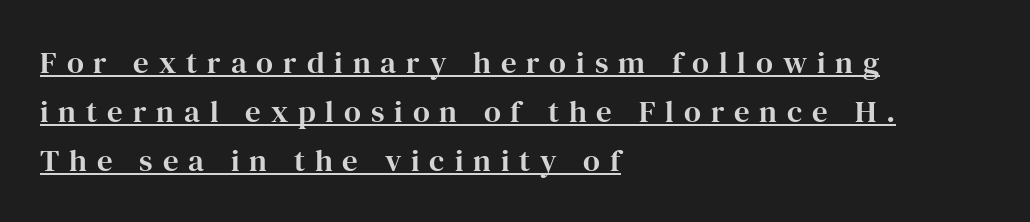
{"serif": "yes", "italic": "no", "width": "normal", "stroke_contrast": "high", "x_height": "medium", "monospaced": "no", "underline": "yes", "align": "left", "line_spacing": "normal", "line_spacing_ratio": 1.58, "letter_spacing": "wide", "letter_spacing_em": 0.32, "glyph_px": 31}
